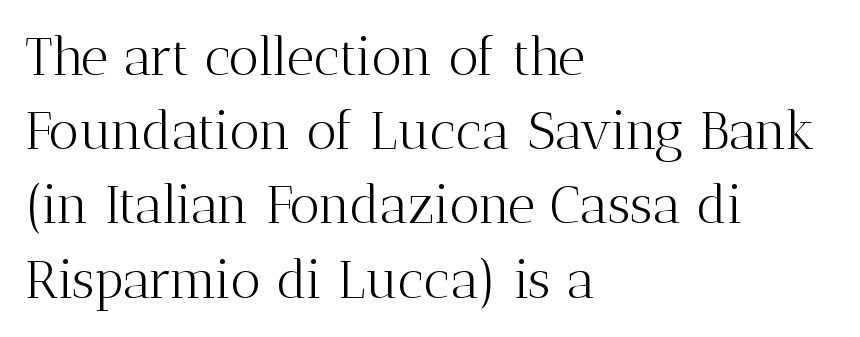
{"serif": "yes", "italic": "no", "bold": "no", "weight": "light", "width": "normal", "stroke_contrast": "medium", "x_height": "medium", "monospaced": "no", "underline": "no", "align": "left", "line_spacing": "normal", "line_spacing_ratio": 1.4, "letter_spacing": "normal", "letter_spacing_em": 0.0, "glyph_px": 53}
